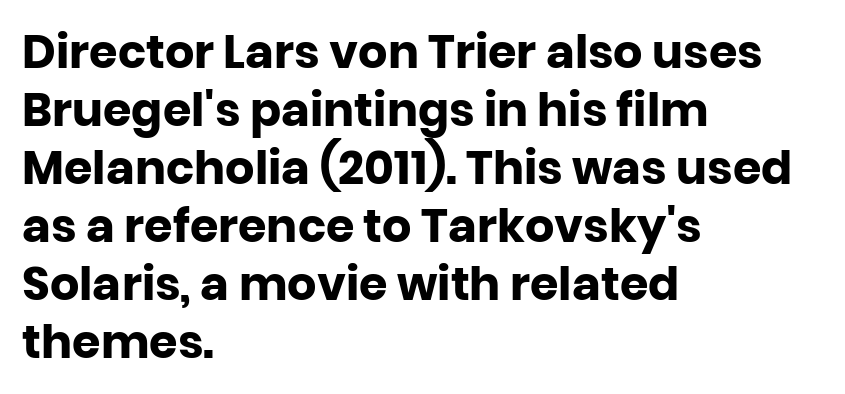
The face used here is proportionally spaced, like ordinary book or web type. The leading is moderate, giving the passage an even texture. The rendering uses a bold face; every stroke is thick and dark. Serif or sans? Sans — the stroke terminals are bare. Ordinary non-slanted type is in use.
